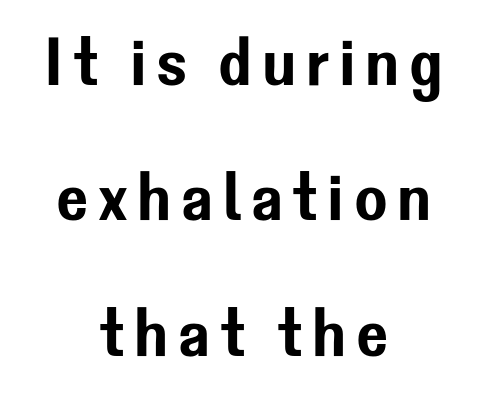
The vertical gap from one line to the next is large. No feet cap the strokes, marking this as sans-serif type. Is there any slant? The stems are plumb. The letters advance in unequal steps, a hallmark of proportional type. Layout note: lines centered.
